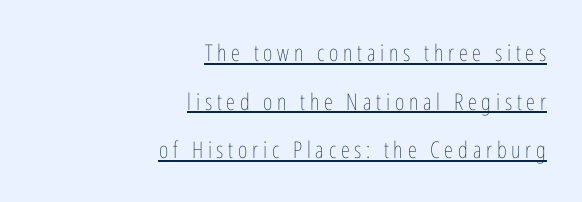
{"italic": "no", "bold": "no", "underline": "yes", "align": "right", "line_spacing": "loose", "line_spacing_ratio": 2.11, "letter_spacing": "wide", "letter_spacing_em": 0.21, "glyph_px": 23}
